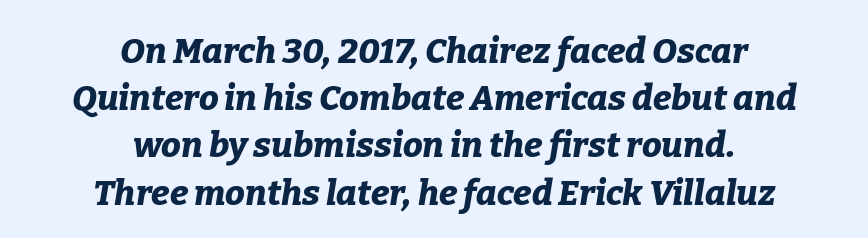
Q: Is the text bold? A: Yes.
Q: Is the text italic (slanted)? A: Yes, it leans right by about 9 degrees.
Q: Is the text underlined? A: No.
Q: How is the paragraph aligned? A: Centered.
Q: Is the spacing between letters normal or unusually wide? A: Normal.
Q: Is the spacing between lines tight, normal or loose? A: Normal.
Q: Width (condensed, normal, or wide)? A: Normal.
Q: Stroke contrast? A: Low.
Q: x-height? A: Medium.
Q: Monospaced? A: No.
